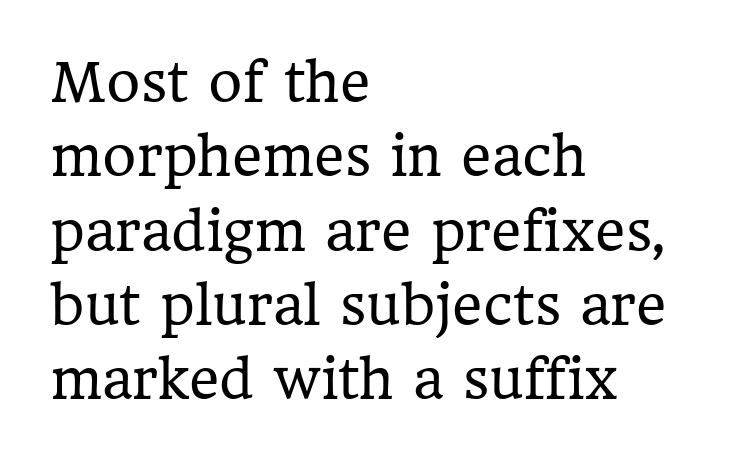
The image shows 52 px regular-weight serif type, upright; set left-aligned, normal line spacing (1.43x), normal letter spacing, not underlined; low stroke contrast and a medium x-height.
